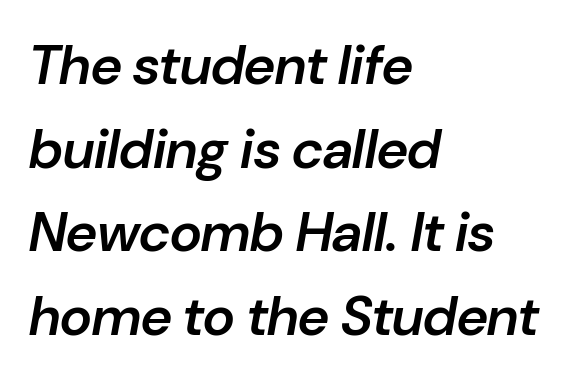
{"italic": "yes", "lean": "right", "slant_degrees": 10, "bold": "semi", "weight": "semibold", "width": "normal", "stroke_contrast": "low", "x_height": "medium", "monospaced": "no", "underline": "no", "align": "left", "line_spacing": "normal", "line_spacing_ratio": 1.52, "letter_spacing": "normal", "letter_spacing_em": 0.0, "glyph_px": 55}
